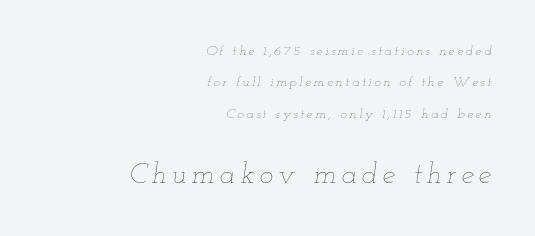
Q: Is the text bold? A: No.
Q: Is the text italic (slanted)? A: Yes, it leans right by about 12 degrees.
Q: Is the text underlined? A: No.
Q: How is the paragraph aligned? A: Right-aligned.
Q: Is the spacing between lines tight, normal or loose? A: Loose.
Q: Which block of text is set in a larger size, the first (top) or the second (bottom)? A: The second (bottom) one.
Q: Width (condensed, normal, or wide)? A: Wide.
Q: Stroke contrast? A: Low.
Q: x-height? A: Small.
Q: Monospaced? A: No.
